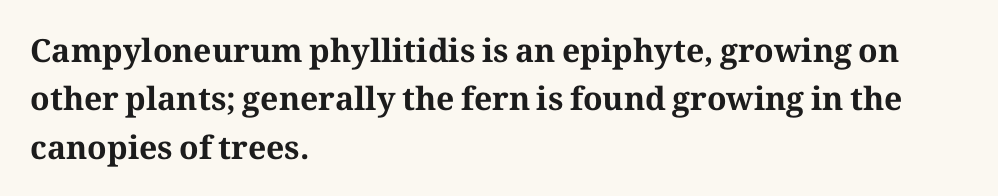
The image shows 32 px bold serif type, upright; set left-aligned, normal line spacing (1.51x), normal letter spacing, not underlined; medium stroke contrast and a medium x-height.
